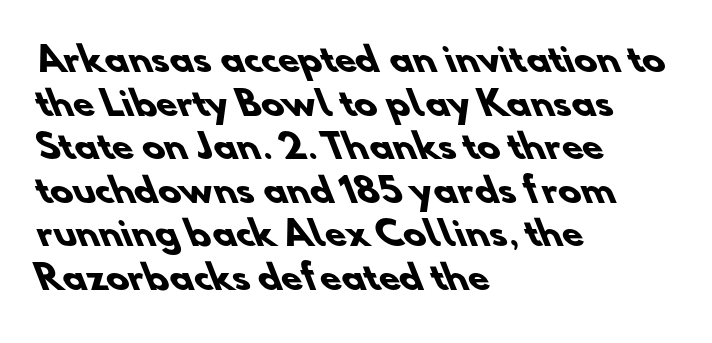
The image shows 34 px heavy sans-serif type; set left-aligned, normal line spacing (1.28x), normal letter spacing, not underlined; low stroke contrast and a small x-height.
